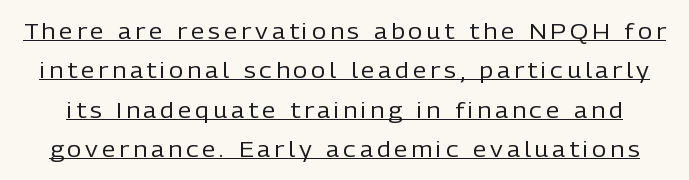
The image shows 22 px text type, upright; set line spacing 1.79x, underlined.
